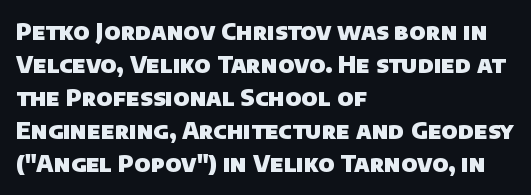
Q: Is the text bold? A: Yes.
Q: Is the text underlined? A: No.
Q: How is the paragraph aligned? A: Left-aligned.
Q: Is the spacing between letters normal or unusually wide? A: Normal.
Q: Is the spacing between lines tight, normal or loose? A: Normal.
